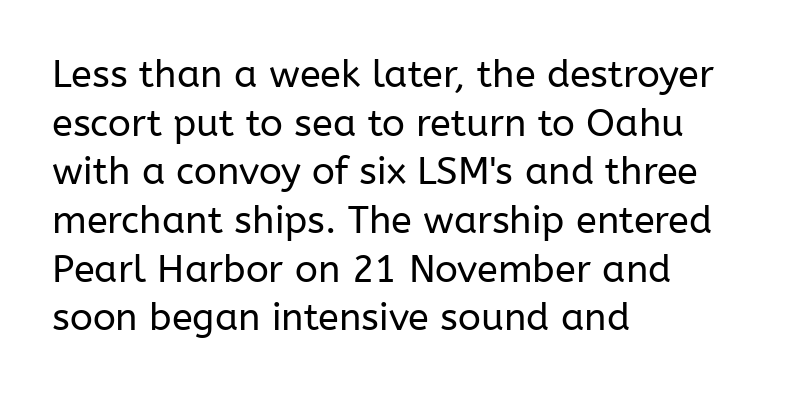
The image shows 38 px regular-weight sans-serif type, upright; set left-aligned, normal line spacing (1.28x), normal letter spacing, not underlined; low stroke contrast and a medium x-height.
